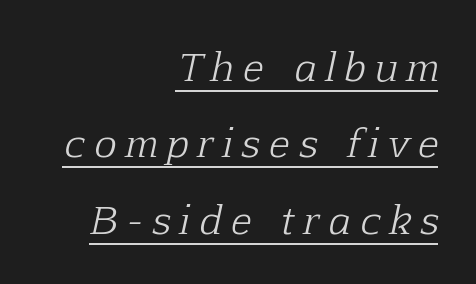
You could not count columns in this text — the font is proportionally spaced. Observe the lean: these are italic letterforms. Inter-character spacing is expanded well beyond the font's built-in metrics. Baseline-to-baseline distance is far greater than the letter height. The text was rendered using a seriffed face with decorative stroke endings.
